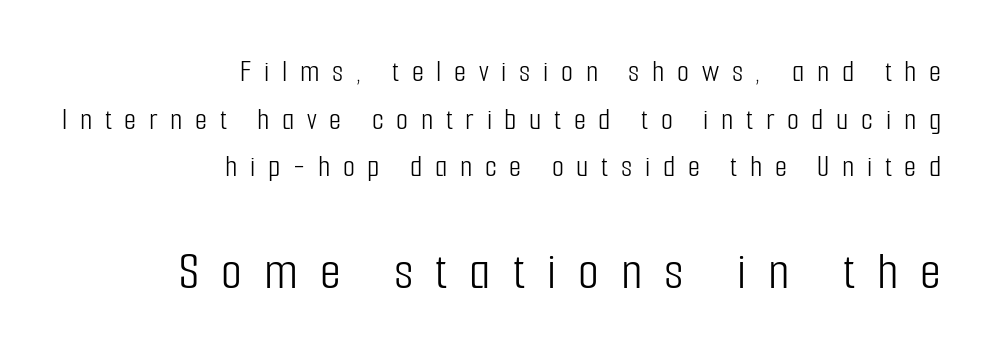
Rule under the text: the space is simply empty. If you drew a ruler down the right edge, every line would touch it. Caption: face not bold, strokes unweighted. These lines are rendered in a variable-pitch font. Between one letter and the next there's a generous, obvious gap.
